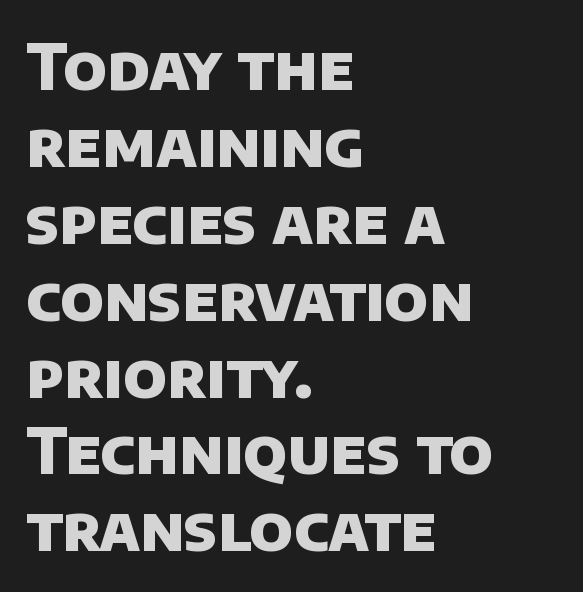
Only glyphs here, with clear space below each row. A classic flush-left, rag-right setting is used for this passage. The type family on display is of the sans-serif kind. Proportional: the letters do not fall into vertical columns.
